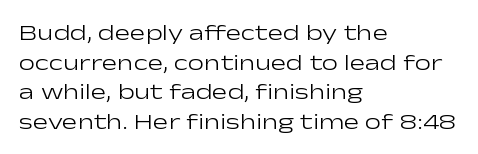
{"italic": "no", "bold": "no", "underline": "no", "align": "left", "line_spacing": "normal", "line_spacing_ratio": 1.29, "letter_spacing": "normal", "letter_spacing_em": 0.0, "glyph_px": 23}
